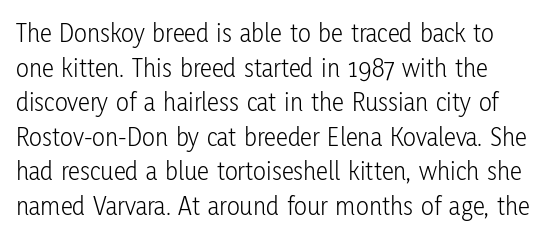
Q: Is the text bold? A: No.
Q: Is the text italic (slanted)? A: No, it is upright.
Q: Is the text underlined? A: No.
Q: Is the spacing between letters normal or unusually wide? A: Normal.
Q: Is the spacing between lines tight, normal or loose? A: Normal.
